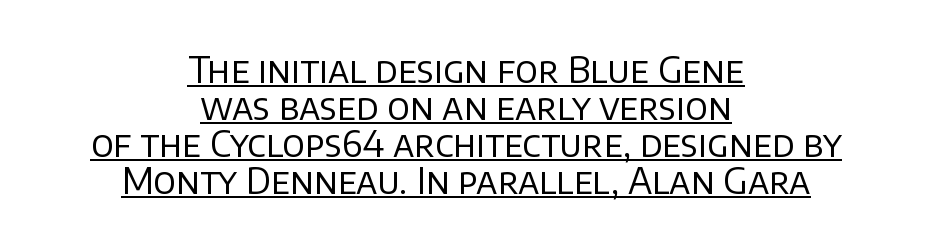
A centered setting, common on invitations and titles, is used for this passage. A typesetter would call this proportional, since set widths differ per character. Unlike a traditional serif, this face leaves its strokes unadorned. The lettering holds an erect, upright posture throughout.
